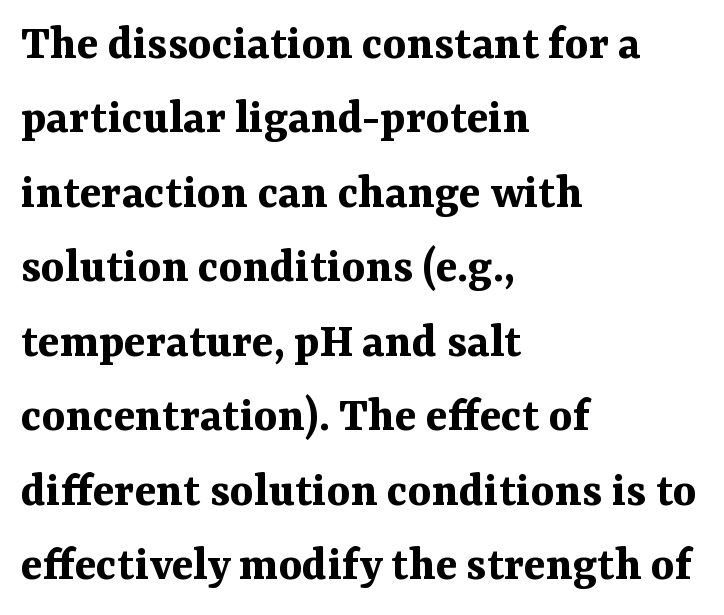
Q: Is the text bold? A: Yes.
Q: Is the text italic (slanted)? A: No, it is upright.
Q: Is the typeface a serif or a sans-serif typeface? A: Serif.
Q: Is the text underlined? A: No.
Q: How is the paragraph aligned? A: Left-aligned.
Q: Is the spacing between letters normal or unusually wide? A: Normal.
Q: Is the spacing between lines tight, normal or loose? A: Normal.
Q: Width (condensed, normal, or wide)? A: Normal.
Q: Stroke contrast? A: Medium.
Q: x-height? A: Medium.
Q: Monospaced? A: No.
